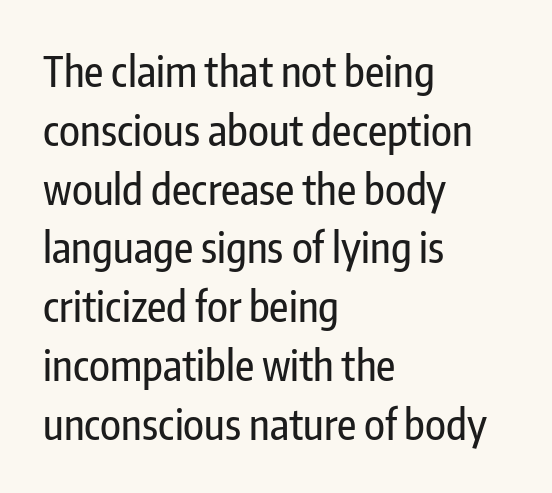
Q: Is the text italic (slanted)? A: No, it is upright.
Q: Is the typeface a serif or a sans-serif typeface? A: Sans-serif.
Q: Is the text underlined? A: No.
Q: How is the paragraph aligned? A: Left-aligned.
Q: Is the spacing between letters normal or unusually wide? A: Normal.
Q: Is the spacing between lines tight, normal or loose? A: Normal.
Q: Width (condensed, normal, or wide)? A: Condensed.
Q: Stroke contrast? A: Low.
Q: x-height? A: Medium.
Q: Monospaced? A: No.
